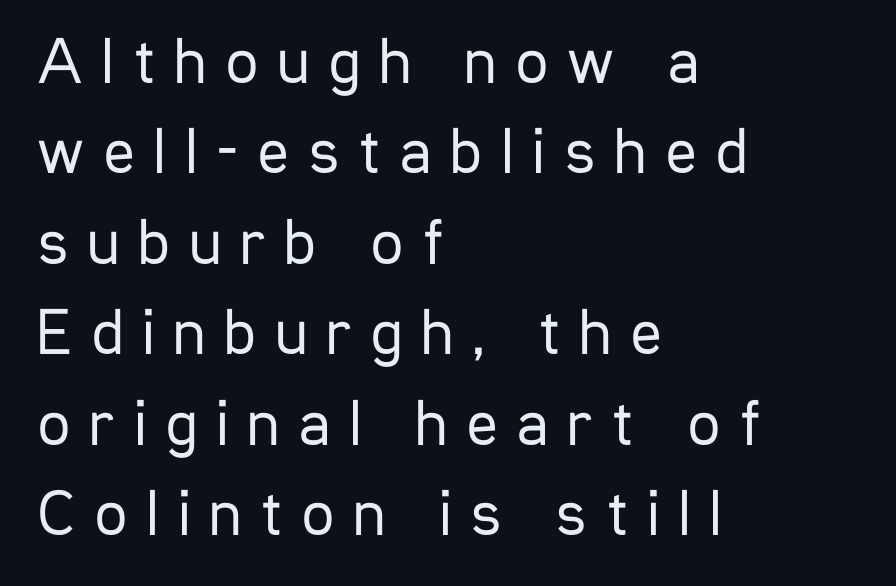
Horizontally, the lines are justified to the leading edge only. One glance says typical: line gaps are just what's usual. Classification — sans serif. Spacing verdict: proportional, widths tailored to each character.
